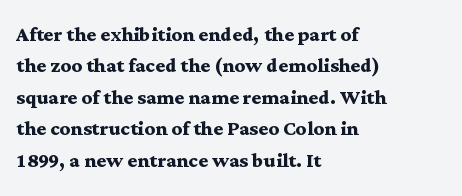
{"italic": "no", "bold": "yes", "underline": "no", "align": "left", "line_spacing_ratio": 1.21, "letter_spacing": "normal", "letter_spacing_em": 0.0, "glyph_px": 26}
